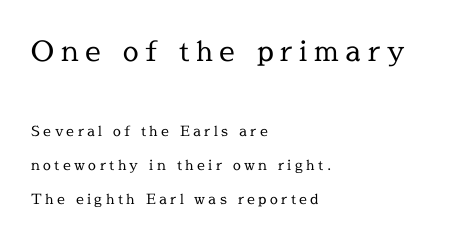
Q: Is the text bold? A: No.
Q: Is the text italic (slanted)? A: No, it is upright.
Q: Is the typeface a serif or a sans-serif typeface? A: Serif.
Q: Is the text underlined? A: No.
Q: How is the paragraph aligned? A: Left-aligned.
Q: Is the spacing between letters normal or unusually wide? A: Unusually wide.
Q: Is the spacing between lines tight, normal or loose? A: Loose.
Q: Which block of text is set in a larger size, the first (top) or the second (bottom)? A: The first (top) one.
Q: Width (condensed, normal, or wide)? A: Normal.
Q: x-height? A: Medium.
Q: Monospaced? A: No.
